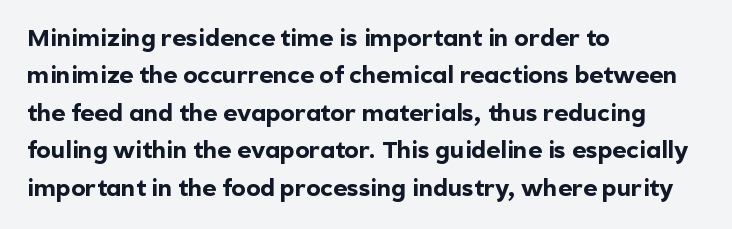
The image shows 24 px bold type, upright; set left-aligned, normal line spacing (1.56x), normal letter spacing, not underlined.
